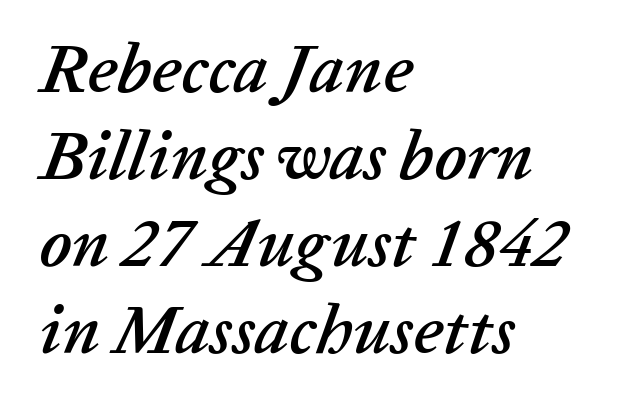
The image shows 69 px text type, italic (leaning right); set left-aligned, normal line spacing (1.26x), normal letter spacing, not underlined; low stroke contrast and a medium x-height.
